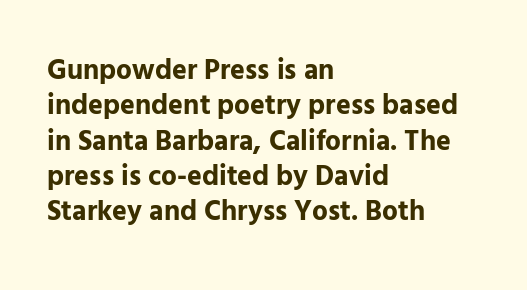
Q: Is the text bold? A: Yes.
Q: Is the text italic (slanted)? A: No, it is upright.
Q: Is the typeface a serif or a sans-serif typeface? A: Sans-serif.
Q: Is the text underlined? A: No.
Q: How is the paragraph aligned? A: Left-aligned.
Q: Is the spacing between letters normal or unusually wide? A: Normal.
Q: Is the spacing between lines tight, normal or loose? A: Normal.
Q: Width (condensed, normal, or wide)? A: Normal.
Q: Stroke contrast? A: Low.
Q: x-height? A: Medium.
Q: Monospaced? A: No.
